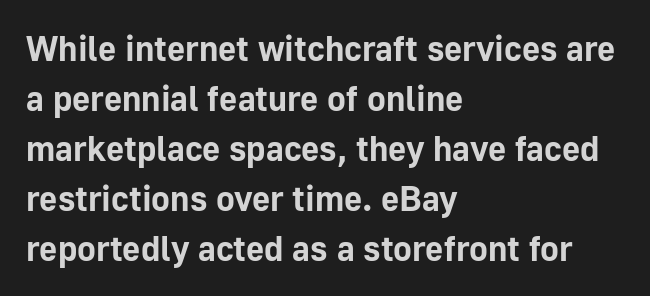
If you drew a line through each stem, it would be perfectly vertical. Is the letter spacing exaggerated? No — it looks like the ordinary default. Visually the block forms a straight wall on the left and a jagged coastline on the right. Are there feet on the stems? There aren't — it's a sans. The rendering uses a bold face; every stroke is thick and dark. Here the designer chose a conventional face with non-uniform glyph widths.
